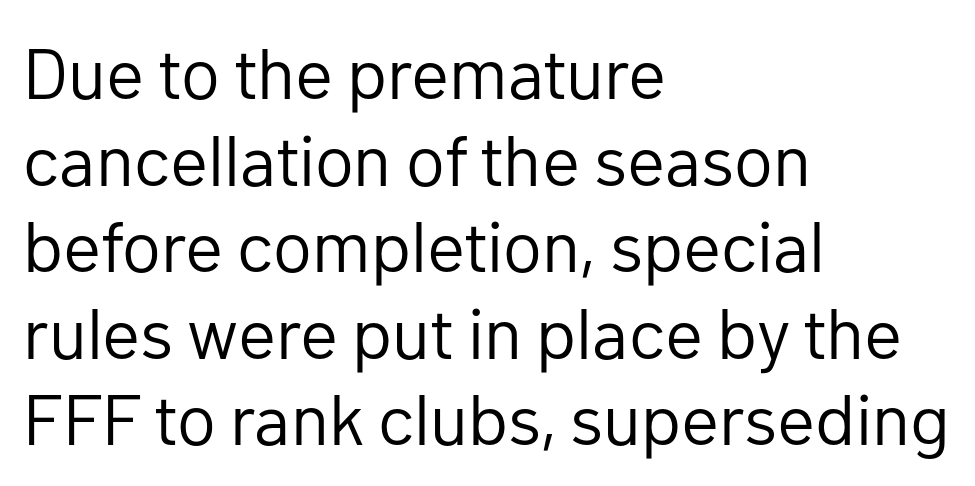
Q: Is the text bold? A: No.
Q: Is the text italic (slanted)? A: No, it is upright.
Q: Is the typeface a serif or a sans-serif typeface? A: Sans-serif.
Q: Is the text underlined? A: No.
Q: How is the paragraph aligned? A: Left-aligned.
Q: Is the spacing between letters normal or unusually wide? A: Normal.
Q: Width (condensed, normal, or wide)? A: Normal.
Q: Stroke contrast? A: Low.
Q: x-height? A: Medium.
Q: Monospaced? A: No.
